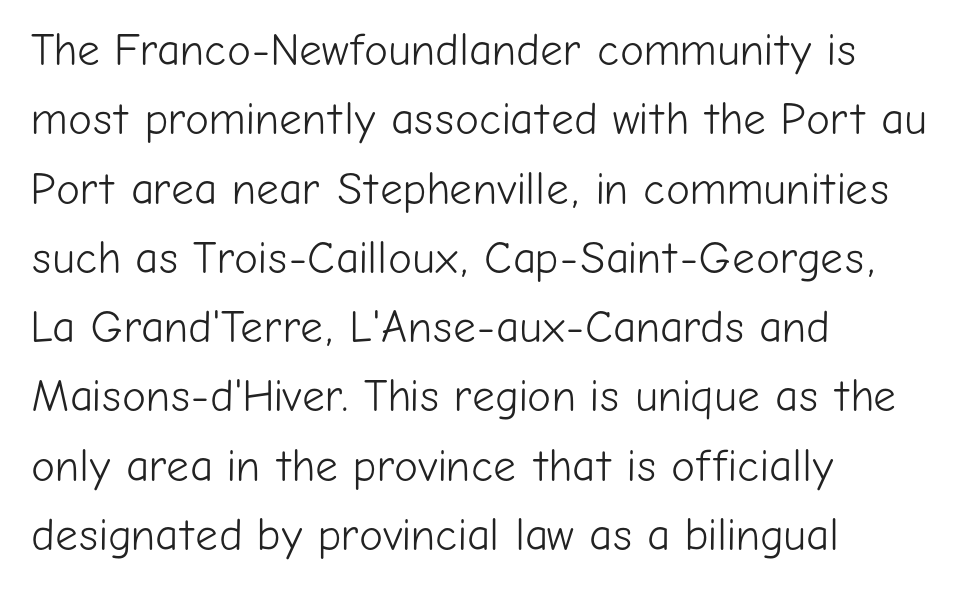
The image shows 45 px light sans-serif type, upright; set left-aligned, normal line spacing (1.54x), normal letter spacing, not underlined; low stroke contrast and a medium x-height.
